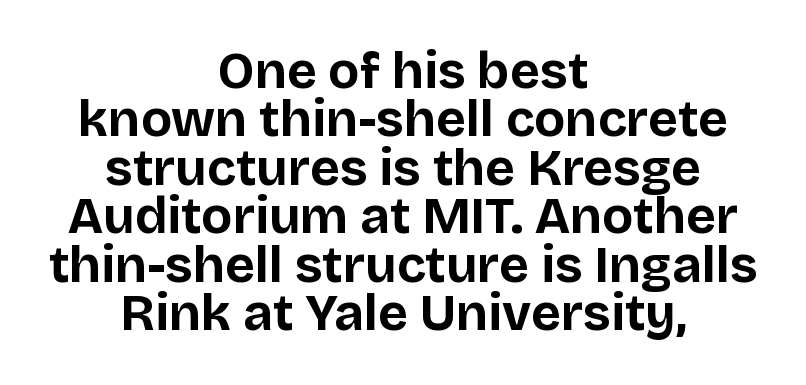
Ordinary non-slanted type is in use. The letters advance in unequal steps, a hallmark of proportional type. Honestly, the letter spacing is just normal — you wouldn't notice it. A centered setting, common on invitations and titles, is used for this passage. Letters rest on an invisible, unmarked baseline.
